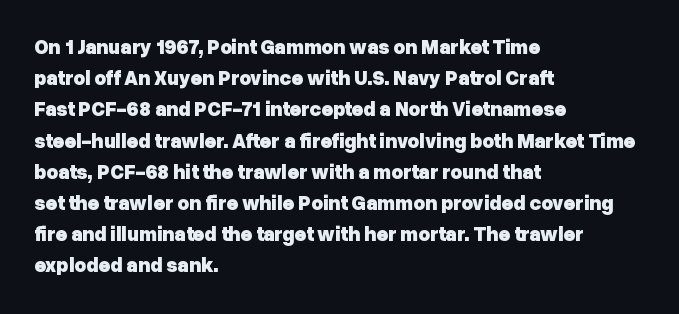
{"italic": "no", "bold": "yes", "underline": "no", "align": "left", "line_spacing": "normal", "line_spacing_ratio": 1.56, "letter_spacing": "normal", "letter_spacing_em": 0.0, "glyph_px": 20}
